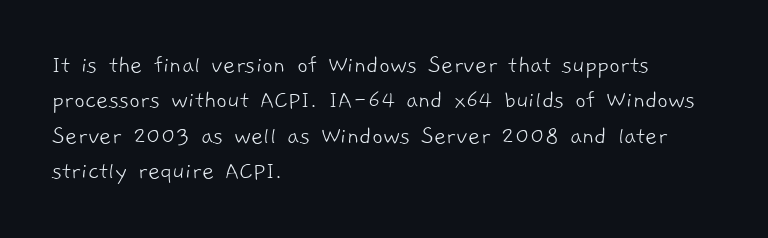
Honestly, there is no underline to notice here at all. Students, observe: this is what conventionally led text looks like. No extra tracking has been applied to these lines. Stems here are at most as thick as an everyday book face. One-word summary of the alignment: left.
